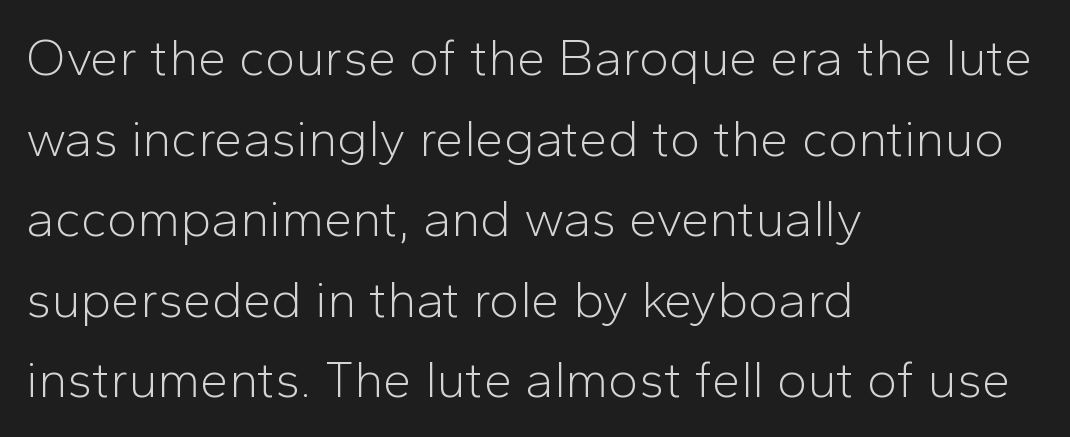
A normal amount of white space separates one row of letters from the next. The strip under each line holds only bare page. What kind of face is this? One without serifs — a sans. Unbolded letterforms with no extra heft.
